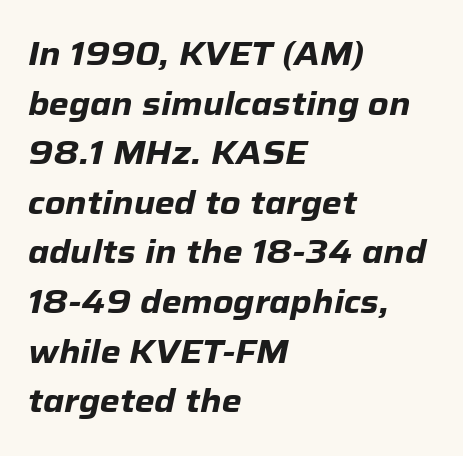
{"italic": "yes", "lean": "right", "slant_degrees": 12, "bold": "yes", "weight": "heavy", "width": "normal", "stroke_contrast": "low", "x_height": "medium", "monospaced": "no", "underline": "no", "align": "left", "line_spacing": "normal", "line_spacing_ratio": 1.55, "letter_spacing": "normal", "letter_spacing_em": 0.0, "glyph_px": 32}
